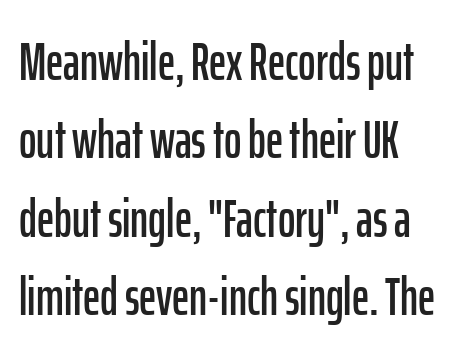
Here the designer chose a conventional face with non-uniform glyph widths. You can tell from the bare stems that sans-serif type was used. The setting favours the left margin, as ordinary paragraphs usually do. The letterforms sit shoulder to shoulder at normal distance. A typesetter would call this leading conventional body-copy spacing.
